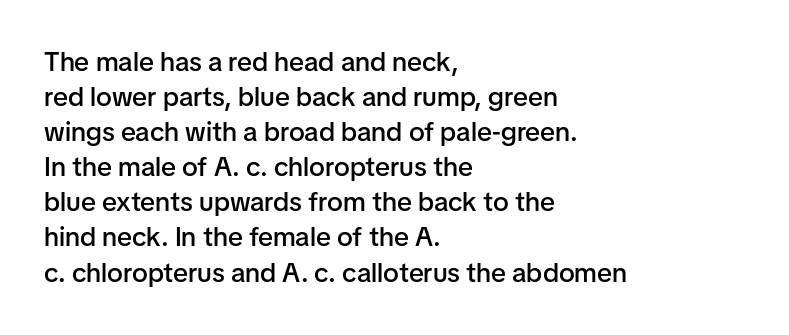
Heft: intermediate — a semibold. How are the letters spaced? Ordinarily, with no added tracking. A typesetter would call this leading conventional body-copy spacing. These lines are set flush left with a ragged right edge. No word sits above an underline. Posture: vertical.
